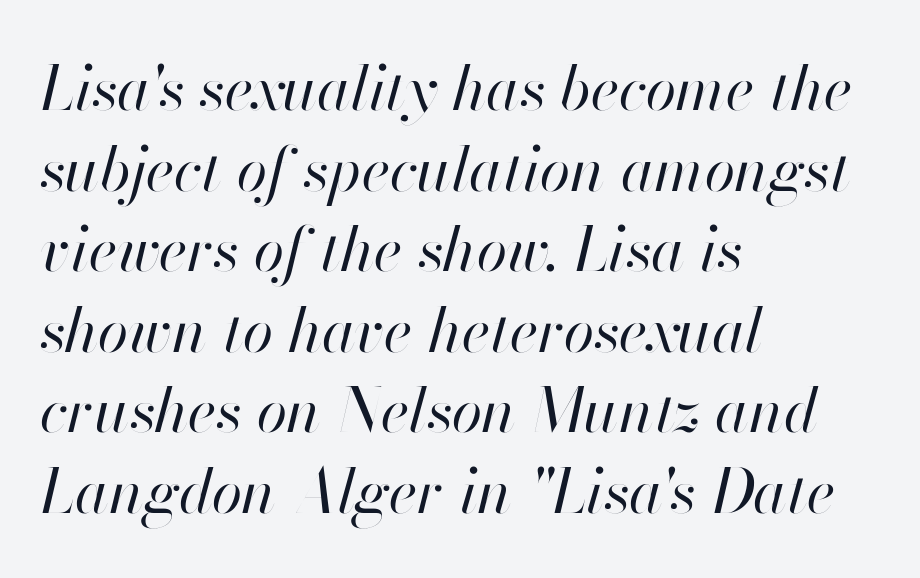
The image shows 62 px regular-weight type, italic (leaning right); set left-aligned, normal line spacing (1.3x), normal letter spacing, not underlined; high stroke contrast and a small x-height.
